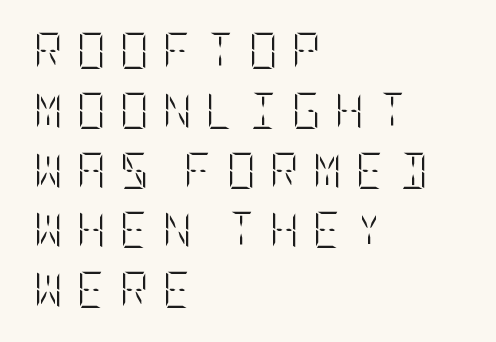
{"italic": "no", "bold": "no", "weight": "light", "width": "condensed", "stroke_contrast": "low", "x_height": "large", "underline": "no", "align": "left", "line_spacing": "normal", "line_spacing_ratio": 1.66, "letter_spacing": "wide", "letter_spacing_em": 0.38, "glyph_px": 36}
